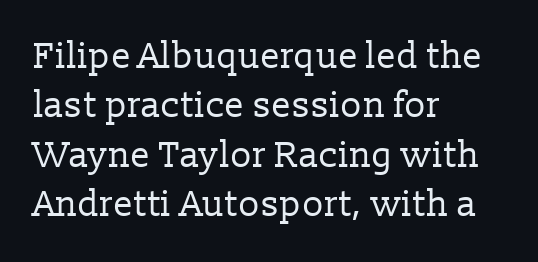
The image shows 36 px regular-weight serif type, upright; set left-aligned, normal line spacing (1.37x), normal letter spacing, not underlined; low stroke contrast and a medium x-height.
